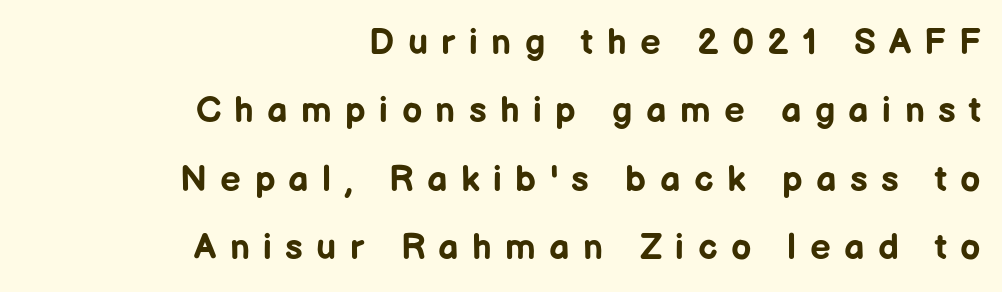
Q: Is the text bold? A: Yes.
Q: Is the text italic (slanted)? A: No, it is upright.
Q: Is the typeface a serif or a sans-serif typeface? A: Sans-serif.
Q: Is the text underlined? A: No.
Q: How is the paragraph aligned? A: Right-aligned.
Q: Is the spacing between letters normal or unusually wide? A: Unusually wide.
Q: Is the spacing between lines tight, normal or loose? A: Loose.
Q: Width (condensed, normal, or wide)? A: Normal.
Q: Stroke contrast? A: Low.
Q: x-height? A: Medium.
Q: Monospaced? A: No.
